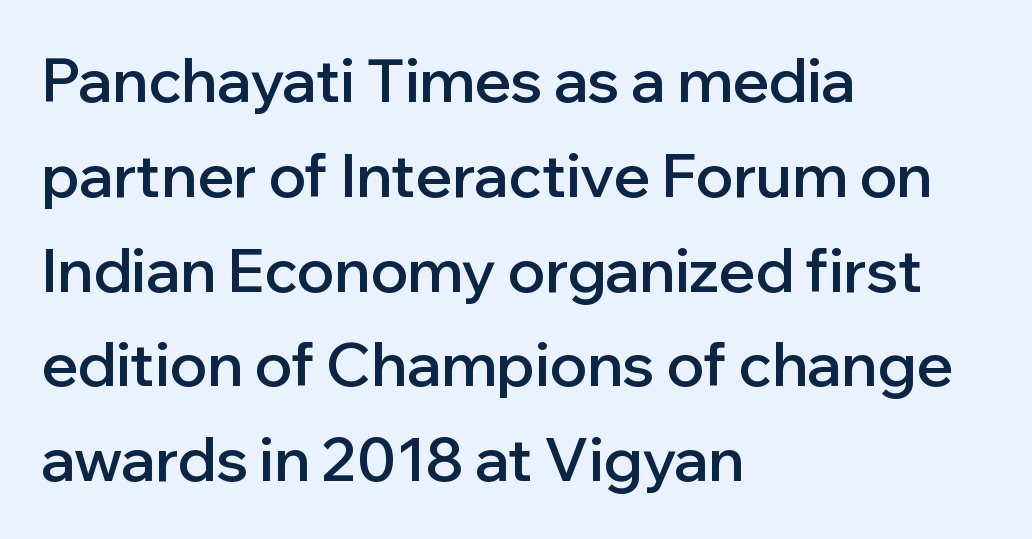
{"serif": "no", "italic": "no", "bold": "semi", "weight": "semibold", "width": "normal", "stroke_contrast": "low", "x_height": "medium", "monospaced": "no", "underline": "no", "align": "left", "line_spacing": "normal", "line_spacing_ratio": 1.58, "letter_spacing": "normal", "letter_spacing_em": 0.0, "glyph_px": 60}
